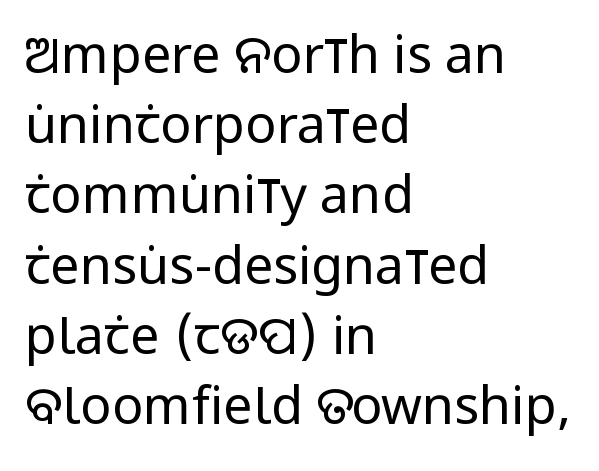
{"serif": "no", "italic": "no", "bold": "no", "weight": "regular", "width": "condensed", "stroke_contrast": "low", "x_height": "large", "monospaced": "no", "underline": "no", "align": "left", "line_spacing": "normal", "line_spacing_ratio": 1.35, "letter_spacing": "normal", "letter_spacing_em": 0.0, "glyph_px": 52}
